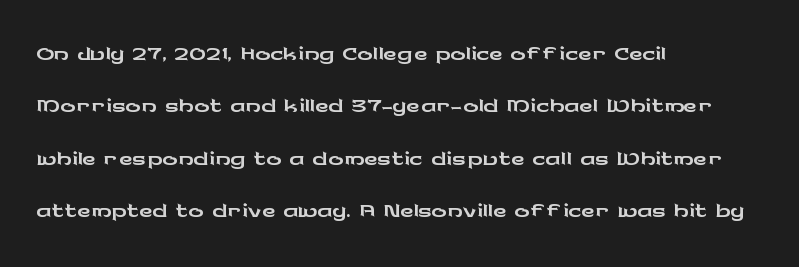
Q: Is the text italic (slanted)? A: No, it is upright.
Q: Is the typeface a serif or a sans-serif typeface? A: Sans-serif.
Q: Is the text underlined? A: No.
Q: How is the paragraph aligned? A: Left-aligned.
Q: Is the spacing between letters normal or unusually wide? A: Normal.
Q: Is the spacing between lines tight, normal or loose? A: Normal.
Q: Width (condensed, normal, or wide)? A: Wide.
Q: Stroke contrast? A: Low.
Q: x-height? A: Medium.
Q: Monospaced? A: No.
